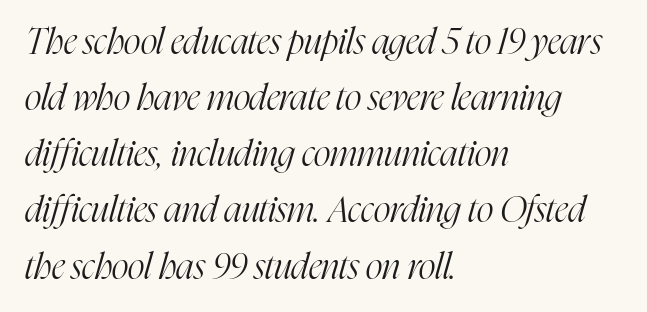
The image shows 36 px light, condensed serif type, italic (leaning right); set left-aligned, normal line spacing (1.56x), normal letter spacing, not underlined; high stroke contrast and a medium x-height.
